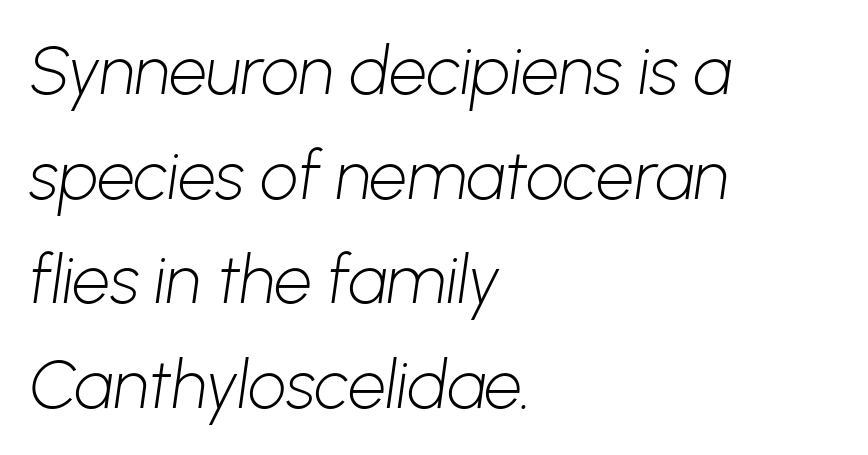
The image shows 67 px light sans-serif type; set left-aligned, normal line spacing (1.56x), normal letter spacing, not underlined; low stroke contrast and a medium x-height.
